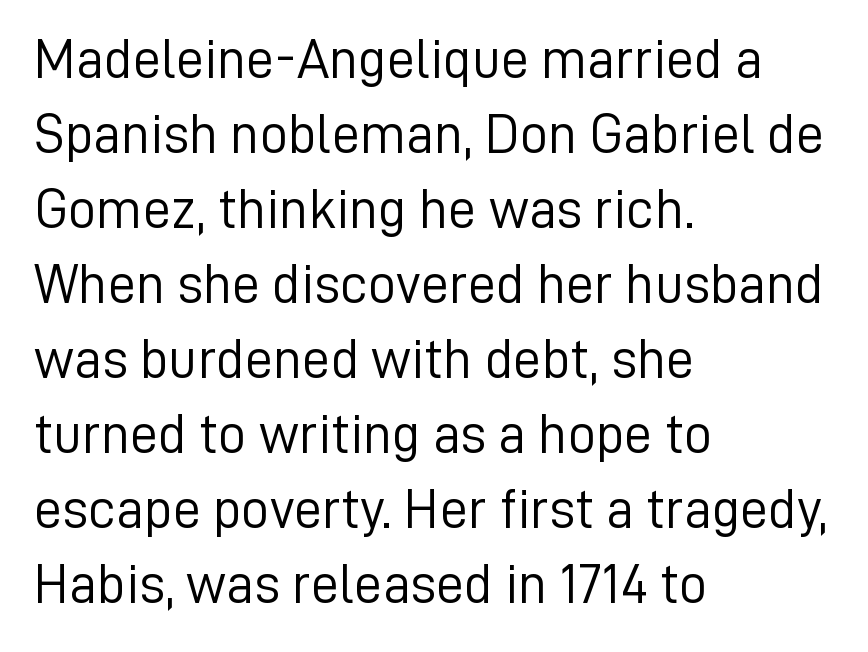
{"serif": "no", "italic": "no", "bold": "no", "weight": "light", "width": "normal", "stroke_contrast": "low", "x_height": "medium", "monospaced": "no", "underline": "no", "align": "left", "line_spacing": "normal", "line_spacing_ratio": 1.34, "letter_spacing": "normal", "letter_spacing_em": 0.0, "glyph_px": 56}
